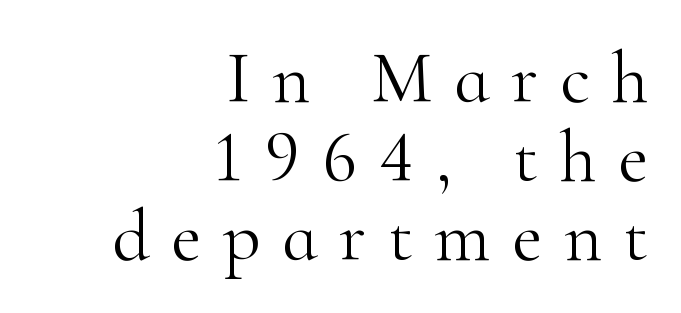
Q: Is the text bold? A: No.
Q: Is the text italic (slanted)? A: No, it is upright.
Q: Is the typeface a serif or a sans-serif typeface? A: Serif.
Q: Is the text underlined? A: No.
Q: How is the paragraph aligned? A: Right-aligned.
Q: Is the spacing between letters normal or unusually wide? A: Unusually wide.
Q: Is the spacing between lines tight, normal or loose? A: Tight.
Q: Width (condensed, normal, or wide)? A: Normal.
Q: Stroke contrast? A: High.
Q: x-height? A: Small.
Q: Monospaced? A: No.
